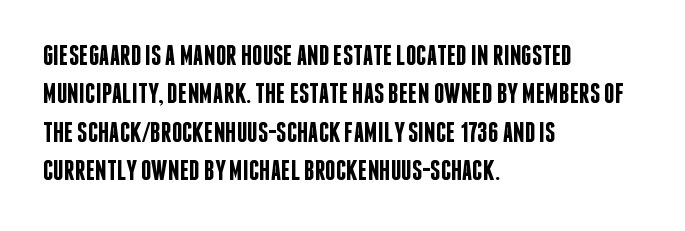
Q: Is the text bold? A: Semi-bold.
Q: Is the text italic (slanted)? A: No, it is upright.
Q: Is the typeface a serif or a sans-serif typeface? A: Sans-serif.
Q: Is the text underlined? A: No.
Q: How is the paragraph aligned? A: Left-aligned.
Q: Is the spacing between letters normal or unusually wide? A: Normal.
Q: Is the spacing between lines tight, normal or loose? A: Normal.
Q: Width (condensed, normal, or wide)? A: Condensed.
Q: Stroke contrast? A: Low.
Q: x-height? A: Large.
Q: Monospaced? A: No.
